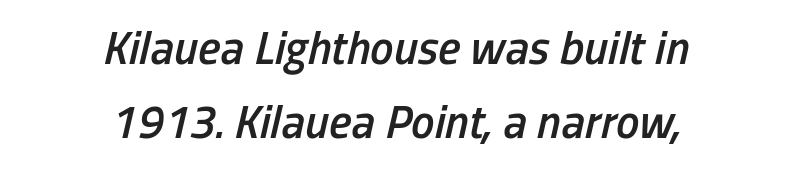
{"italic": "yes", "lean": "right", "slant_degrees": 13, "bold": "semi", "weight": "semibold", "width": "condensed", "stroke_contrast": "low", "x_height": "medium", "monospaced": "no", "underline": "no", "align": "center", "line_spacing": "normal", "line_spacing_ratio": 1.57, "letter_spacing": "normal", "letter_spacing_em": 0.0, "glyph_px": 47}
